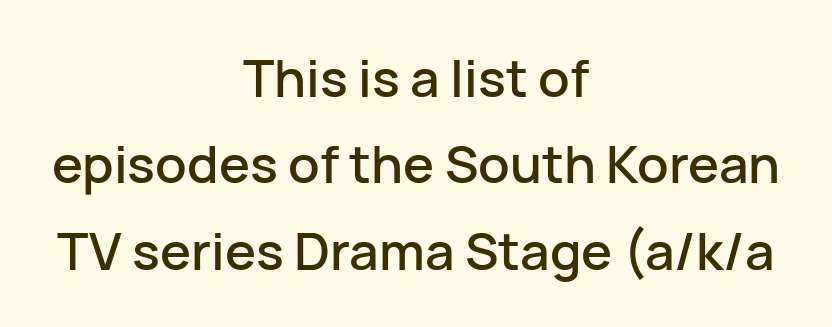
{"serif": "no", "italic": "no", "width": "normal", "stroke_contrast": "low", "x_height": "medium", "monospaced": "no", "underline": "no", "align": "center", "line_spacing": "normal", "line_spacing_ratio": 1.66, "letter_spacing": "normal", "letter_spacing_em": 0.0, "glyph_px": 52}
